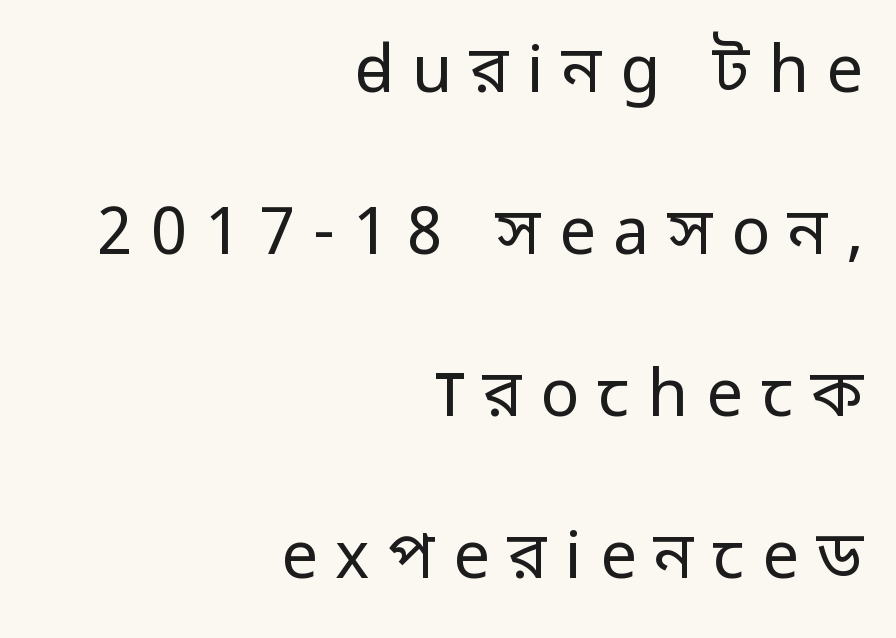
Q: Is the text bold? A: No.
Q: Is the text italic (slanted)? A: No, it is upright.
Q: Is the typeface a serif or a sans-serif typeface? A: Sans-serif.
Q: Is the text underlined? A: No.
Q: How is the paragraph aligned? A: Right-aligned.
Q: Is the spacing between letters normal or unusually wide? A: Unusually wide.
Q: Is the spacing between lines tight, normal or loose? A: Loose.
Q: Width (condensed, normal, or wide)? A: Normal.
Q: Stroke contrast? A: Low.
Q: x-height? A: Medium.
Q: Monospaced? A: No.
